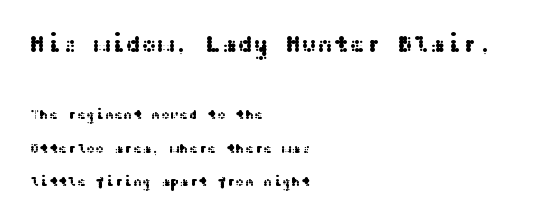
{"italic": "no", "underline": "no", "align": "left", "line_spacing": "loose", "line_spacing_ratio": 2.38, "letter_spacing": "normal", "letter_spacing_em": 0.0, "larger_block": "first", "size_ratio": 1.71, "glyph_px": 24}
